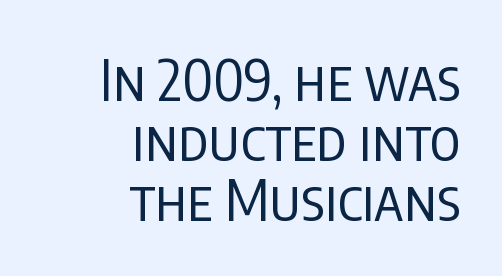
Default kerning and tracking; the words read as compact shapes. What's the leading like? Squeezed, with rows nearly overlapping. In terms of posture, this sample is upright. The characters display no serif detailing; their extremities are plain.
